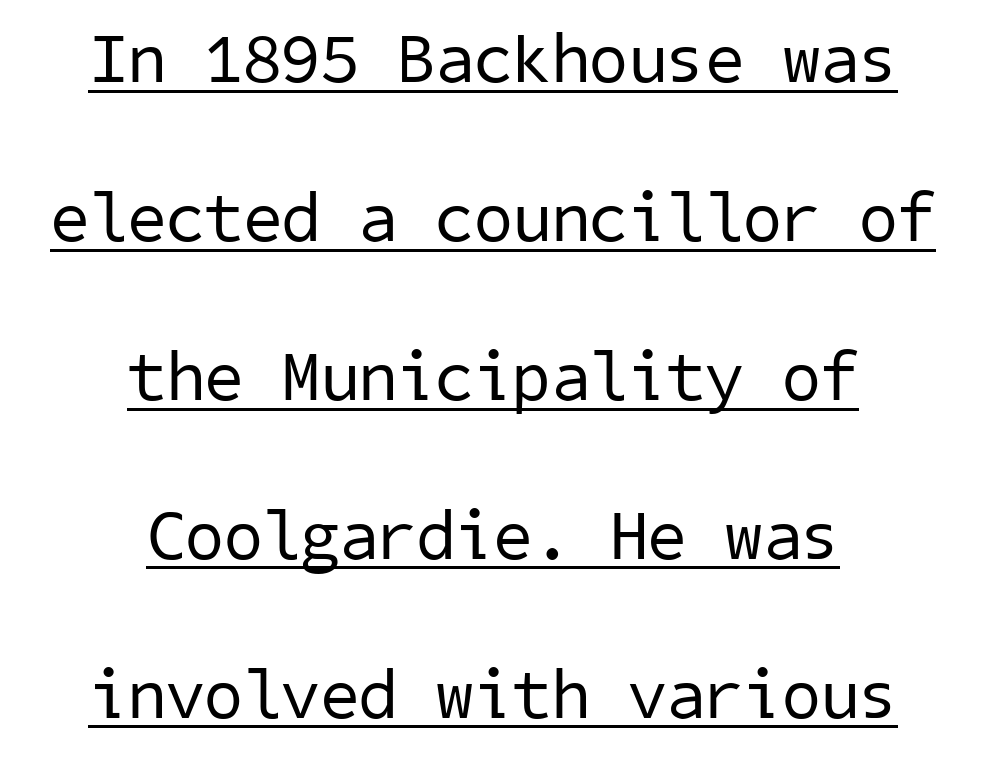
{"serif": "no", "bold": "no", "weight": "regular", "width": "normal", "stroke_contrast": "low", "x_height": "medium", "underline": "yes", "align": "center", "line_spacing": "loose", "line_spacing_ratio": 2.27, "letter_spacing": "normal", "letter_spacing_em": 0.0, "glyph_px": 70}
